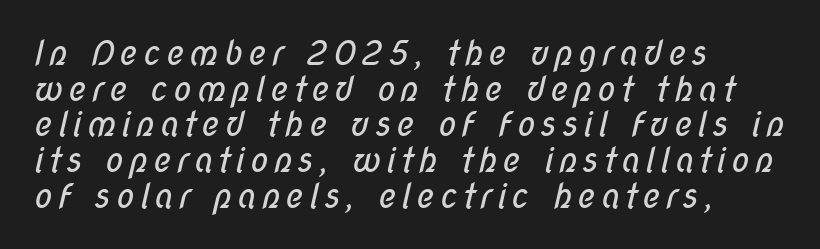
Each letter keeps its own natural width here, so spacing adapts to shape. Compared with a centered layout, this one pins lines to the left instead. Think standard paragraph weight, or any step lighter than that. Students, observe: this is what under-led, compact text looks like. Letterform terminals end flat and unadorned throughout the passage. The space beneath each line is pristine and unruled.
